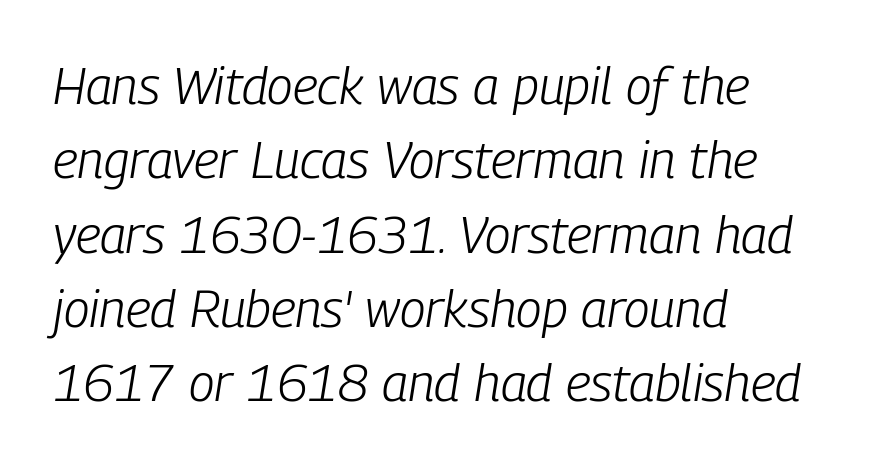
The image shows 52 px light, condensed type, italic (leaning right); set left-aligned, normal line spacing (1.43x), normal letter spacing, not underlined; low stroke contrast and a medium x-height.
